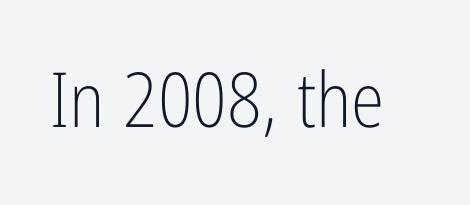
Q: Is the text bold? A: No.
Q: Is the text italic (slanted)? A: No, it is upright.
Q: Is the typeface a serif or a sans-serif typeface? A: Sans-serif.
Q: Is the text underlined? A: No.
Q: Is the spacing between letters normal or unusually wide? A: Normal.
Q: Width (condensed, normal, or wide)? A: Condensed.
Q: Stroke contrast? A: Low.
Q: x-height? A: Medium.
Q: Monospaced? A: No.
